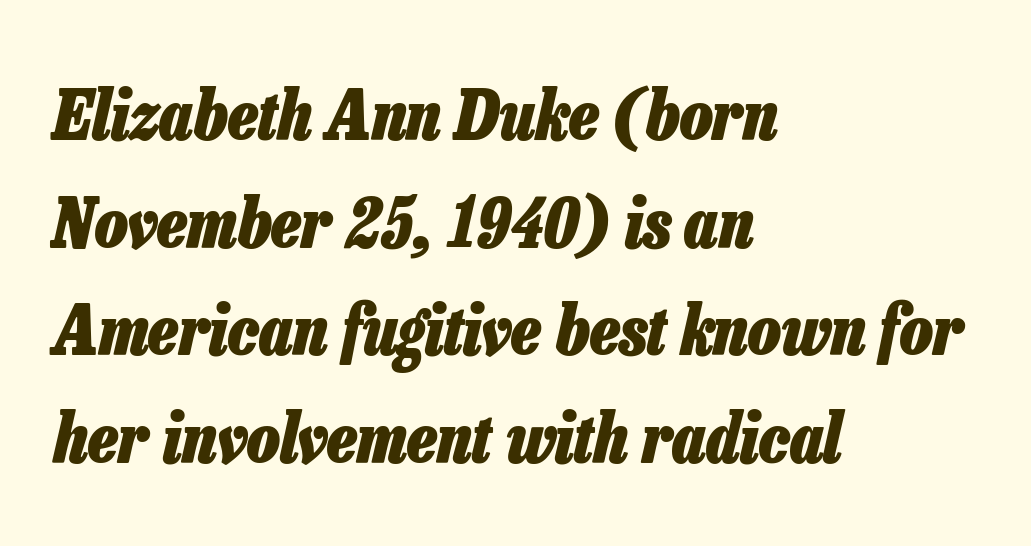
The image shows 69 px heavy, condensed type, italic (leaning right); set left-aligned, normal line spacing (1.56x), normal letter spacing, not underlined; low stroke contrast and a medium x-height.
